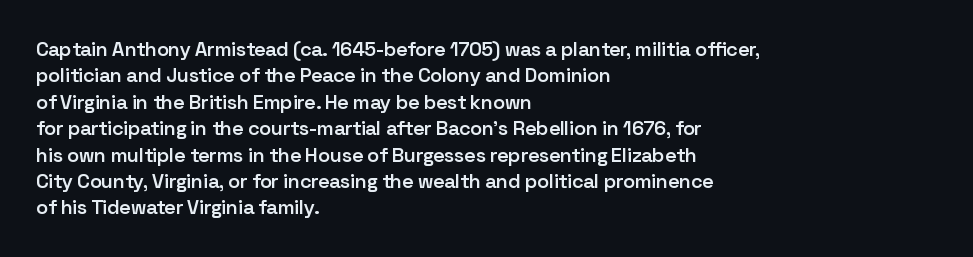
Beneath every word, the page is bare. Upright lettering throughout. Teacher's note: observe the even left margin — that is flush-left alignment. Caption: standard tracking, unaltered. A fair bit of extra ink — the face is semibold, not bold.
